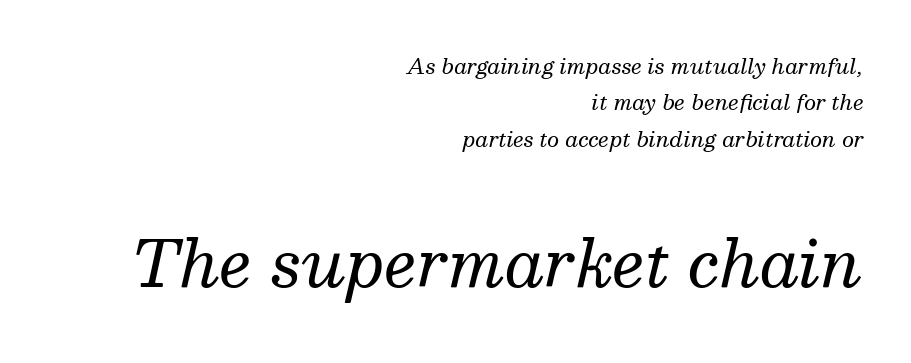
{"serif": "yes", "italic": "yes", "lean": "right", "slant_degrees": 13, "bold": "no", "weight": "regular", "width": "normal", "stroke_contrast": "medium", "x_height": "medium", "monospaced": "no", "underline": "no", "align": "right", "line_spacing_ratio": 1.73, "letter_spacing": "normal", "letter_spacing_em": 0.0, "larger_block": "second", "size_ratio": 3.05, "glyph_px": 64}
